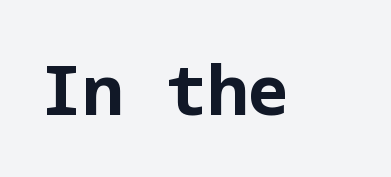
Is the letter spacing exaggerated? No — it looks like the ordinary default. Note: no serifs on the glyphs. I'd describe the lettering as bold — thick and assertive. Honestly, there is no underline to notice here at all. Does the lettering tilt? It doesn't — this is upright.
